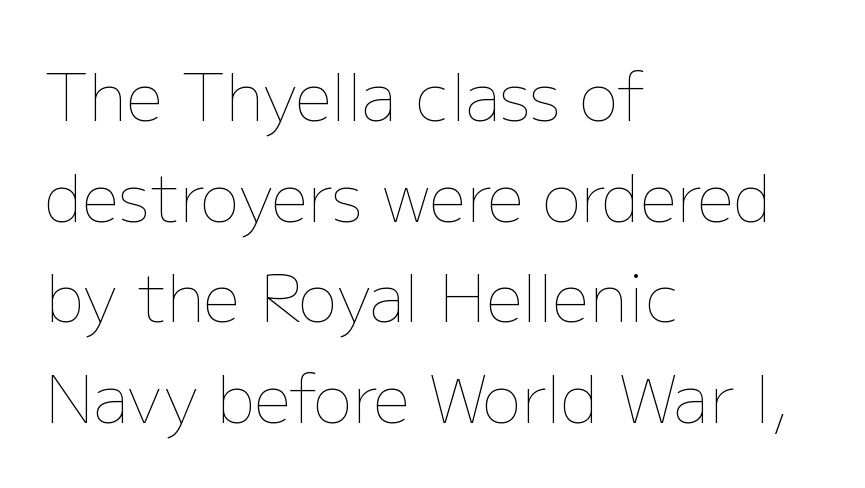
{"italic": "no", "bold": "no", "weight": "thin", "width": "normal", "stroke_contrast": "low", "x_height": "medium", "monospaced": "no", "underline": "no", "align": "left", "line_spacing": "normal", "line_spacing_ratio": 1.55, "letter_spacing": "normal", "letter_spacing_em": 0.0, "glyph_px": 65}
